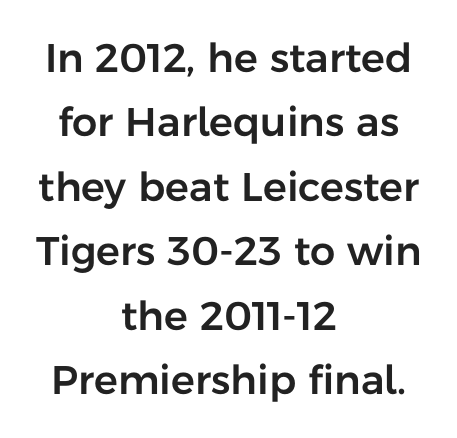
The image shows 40 px sans-serif type, upright; set centered, normal line spacing (1.61x), normal letter spacing, not underlined; low stroke contrast and a medium x-height.
